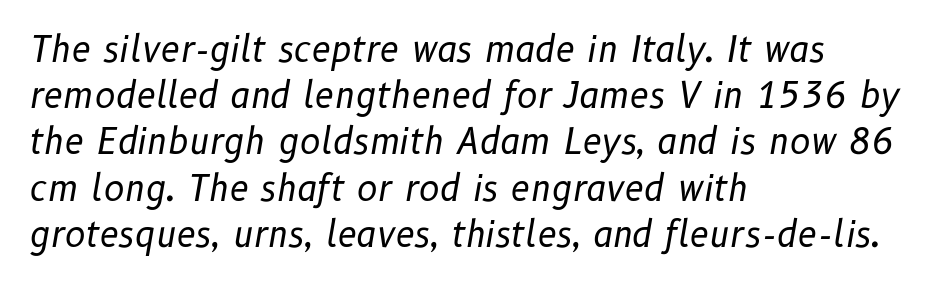
{"italic": "yes", "lean": "right", "slant_degrees": 10, "bold": "no", "weight": "regular", "width": "normal", "stroke_contrast": "low", "x_height": "medium", "monospaced": "no", "underline": "no", "align": "left", "line_spacing": "normal", "line_spacing_ratio": 1.32, "letter_spacing": "normal", "letter_spacing_em": 0.0, "glyph_px": 35}
